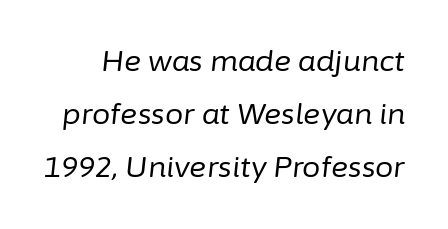
Nothing unusual about the tracking: characters are spaced as the font intends. Yep, that's italic — everything's leaning. The passage shown is typed in a proportional face where columns would drift. Descenders hang freely into open space. These glyphs show unthickened strokes, regular width or finer.
